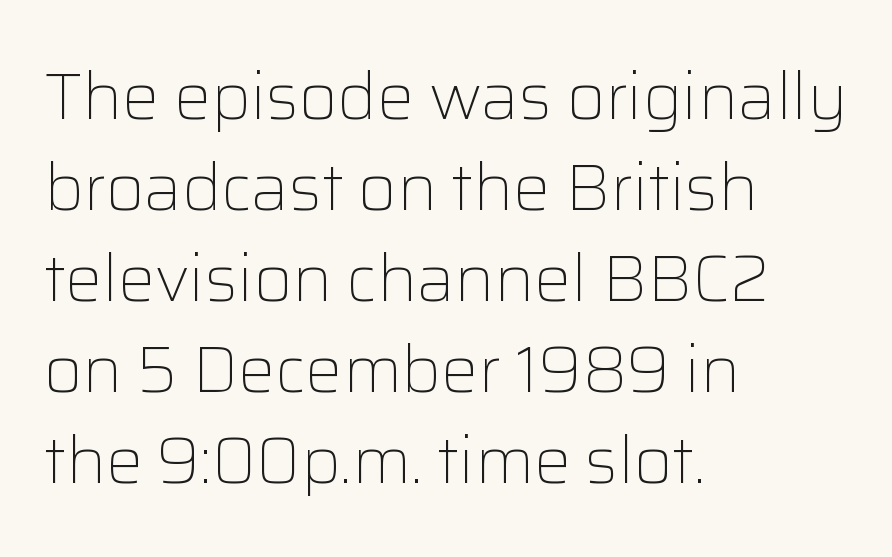
The typography opts for an upright posture over an oblique one. The designer went with a sans here, leaving each stem footless. A bare baseline throughout the passage. The passage shown stacks its lines at a standard gap. A light-to-regular cut is what we see here.
